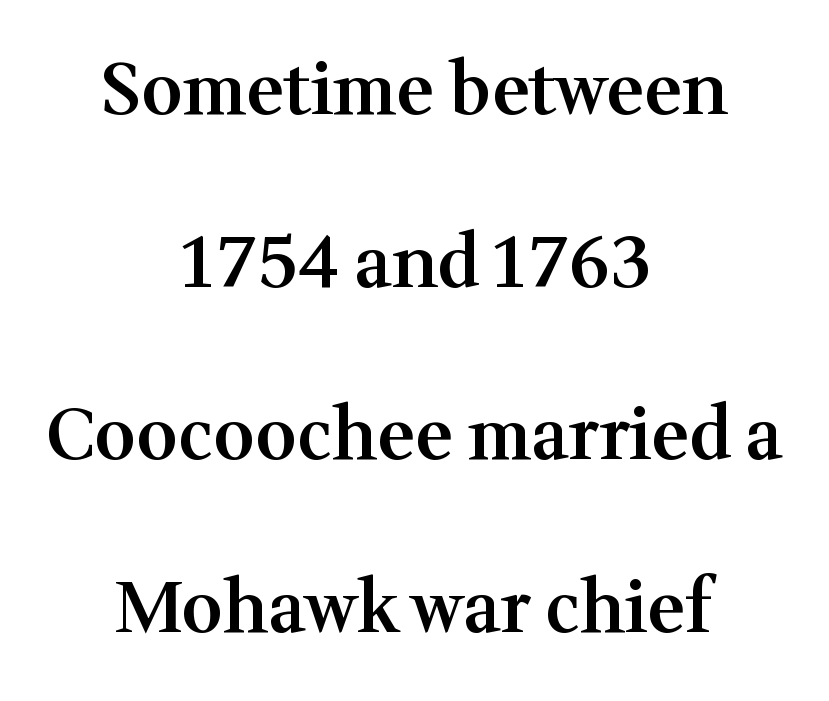
Q: Is the text bold? A: Semi-bold.
Q: Is the text italic (slanted)? A: No, it is upright.
Q: Is the typeface a serif or a sans-serif typeface? A: Serif.
Q: Is the text underlined? A: No.
Q: How is the paragraph aligned? A: Centered.
Q: Is the spacing between letters normal or unusually wide? A: Normal.
Q: Is the spacing between lines tight, normal or loose? A: Loose.
Q: Width (condensed, normal, or wide)? A: Normal.
Q: Stroke contrast? A: Medium.
Q: x-height? A: Medium.
Q: Monospaced? A: No.
